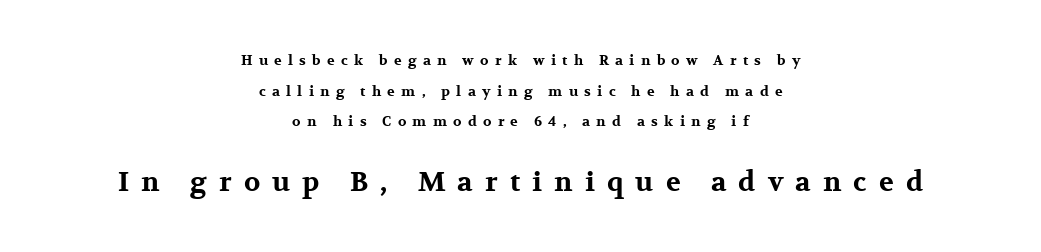
{"italic": "no", "bold": "yes", "underline": "no", "align": "center", "line_spacing": "loose", "line_spacing_ratio": 2.18, "letter_spacing": "wide", "letter_spacing_em": 0.45, "larger_block": "second", "size_ratio": 1.93, "glyph_px": 27}
